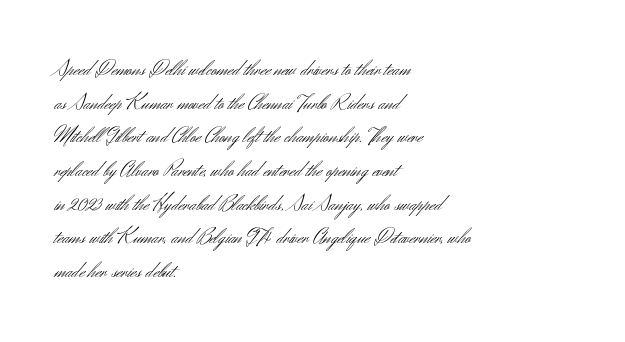
Q: Is the text bold? A: No.
Q: Is the text italic (slanted)? A: Yes.
Q: Is the text underlined? A: No.
Q: How is the paragraph aligned? A: Left-aligned.
Q: Is the spacing between letters normal or unusually wide? A: Normal.
Q: Is the spacing between lines tight, normal or loose? A: Normal.
